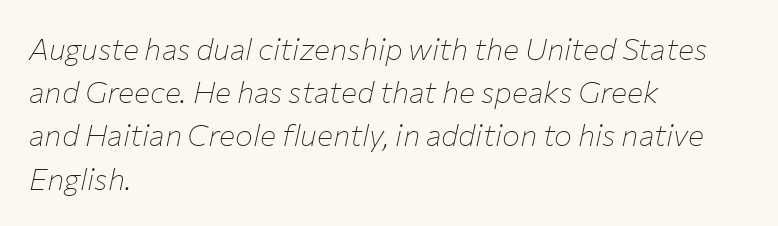
{"italic": "yes", "lean": "right", "slant_degrees": 12, "bold": "no", "weight": "thin", "width": "normal", "stroke_contrast": "low", "x_height": "medium", "monospaced": "no", "underline": "no", "align": "left", "line_spacing": "normal", "line_spacing_ratio": 1.44, "letter_spacing": "normal", "letter_spacing_em": 0.0, "glyph_px": 30}
